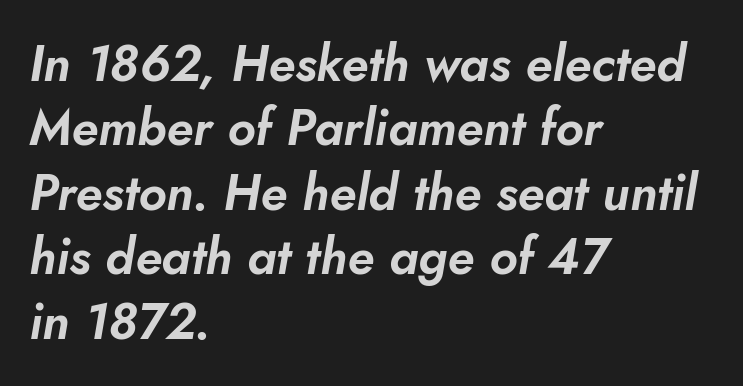
The image shows 50 px text type, italic (leaning right); set left-aligned, normal line spacing (1.29x), normal letter spacing, not underlined; low stroke contrast and a small x-height.
